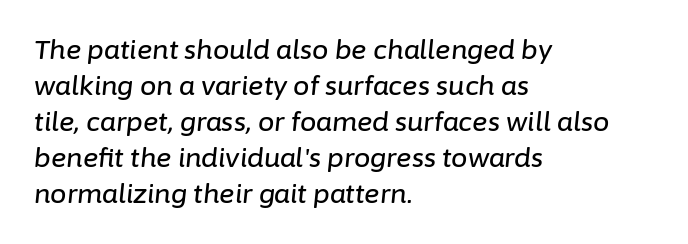
The image shows 26 px text type, italic (leaning right); set left-aligned, normal line spacing (1.38x), normal letter spacing, not underlined.
